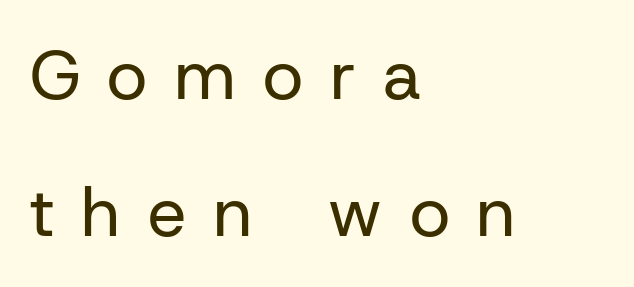
Quick note: underline off. Short note: letters widely spaced. The line-height multiplier appears high, well above default. The font is comparable to plain body text, perhaps lighter. Varying glyph widths throughout — classic text-font behaviour.
